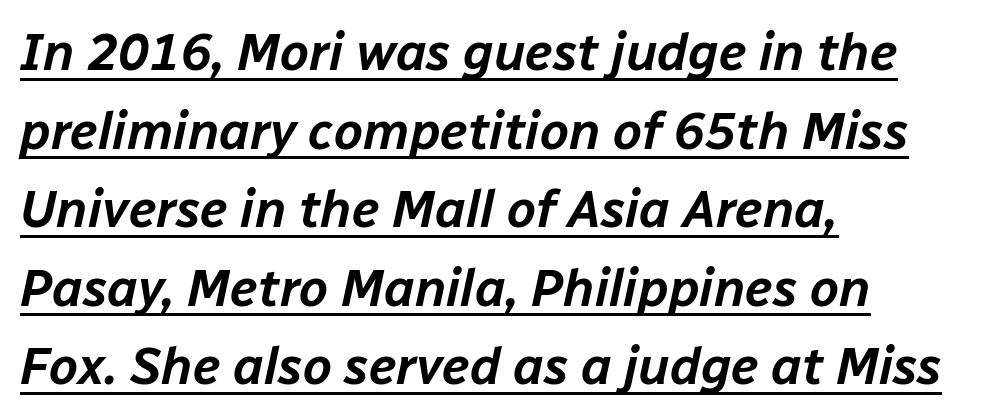
Q: Is the text italic (slanted)? A: Yes, it leans right by about 12 degrees.
Q: Is the text underlined? A: Yes.
Q: How is the paragraph aligned? A: Left-aligned.
Q: Is the spacing between letters normal or unusually wide? A: Normal.
Q: Is the spacing between lines tight, normal or loose? A: Normal.
Q: Width (condensed, normal, or wide)? A: Normal.
Q: Stroke contrast? A: Low.
Q: x-height? A: Medium.
Q: Monospaced? A: No.
